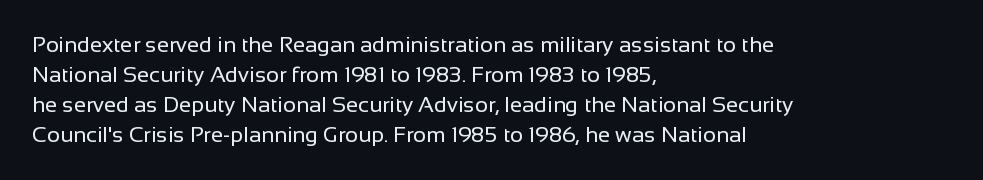
{"italic": "no", "bold": "no", "underline": "no", "align": "left", "line_spacing": "normal", "line_spacing_ratio": 1.37, "letter_spacing": "normal", "letter_spacing_em": 0.0, "glyph_px": 22}
